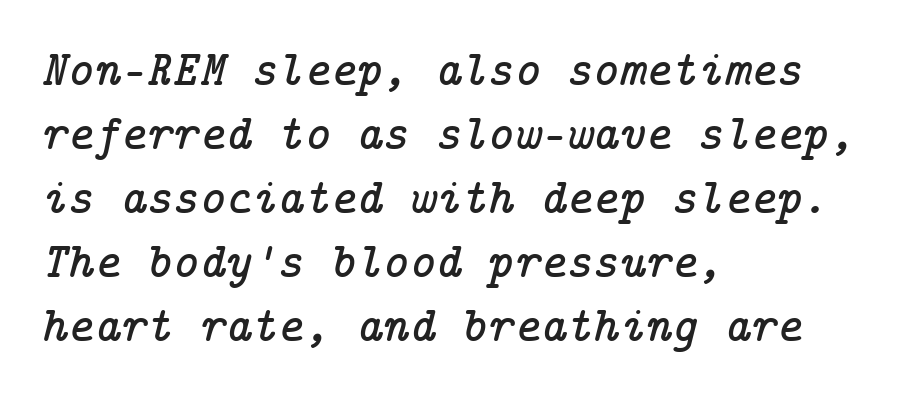
Descenders hang freely into open space. The lines in this sample share a left origin and differ only in where they stop. Vertical spacing — default. The typeface chosen for these lines features serifs. Compared with ordinary roman type, these characters are visibly tilted. Compared with typical body copy, the letter spacing here is the same.
